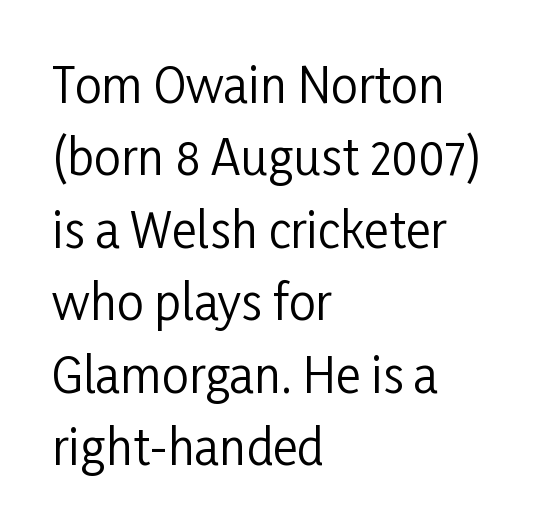
The image shows 48 px regular-weight, condensed sans-serif type, upright; set left-aligned, normal line spacing (1.51x), normal letter spacing, not underlined; low stroke contrast and a medium x-height.
